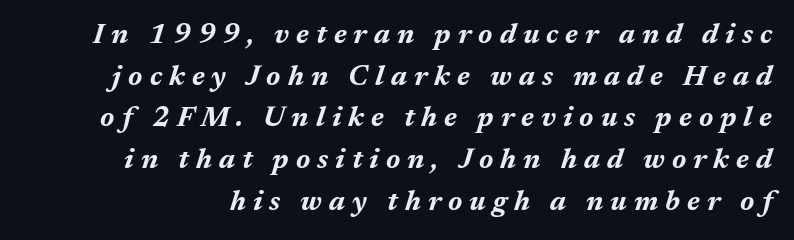
{"italic": "yes", "lean": "right", "slant_degrees": 17, "bold": "yes", "weight": "bold", "width": "normal", "stroke_contrast": "medium", "x_height": "medium", "monospaced": "no", "underline": "no", "line_spacing": "normal", "line_spacing_ratio": 1.49, "letter_spacing": "wide", "letter_spacing_em": 0.25, "glyph_px": 28}
